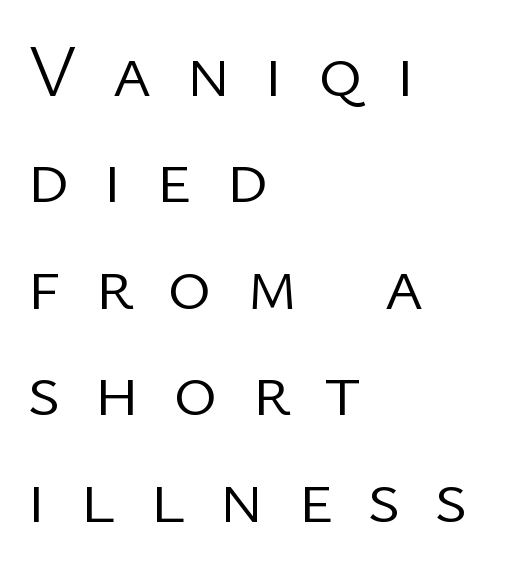
Reading down the column, the eye jumps a familiar distance to each next line. Teacher's note: observe the even left margin — that is flush-left alignment. Descender tails drop into unmarked territory. Quick note: not italic, upright. The tracking reads as deliberately expanded to a designer's eye. Note: no serifs on the glyphs.
